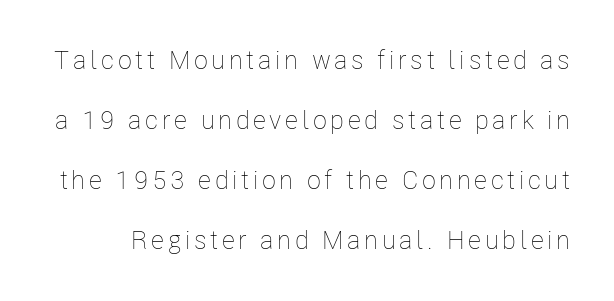
Q: Is the text bold? A: No.
Q: Is the text italic (slanted)? A: No, it is upright.
Q: Is the text underlined? A: No.
Q: Is the spacing between lines tight, normal or loose? A: Loose.
